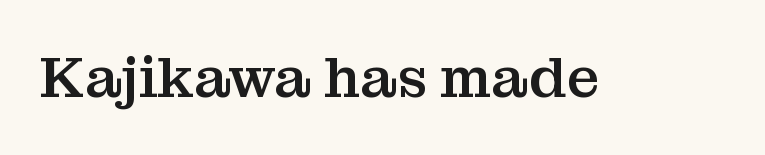
{"serif": "yes", "italic": "no", "width": "normal", "stroke_contrast": "medium", "x_height": "medium", "monospaced": "no", "underline": "no", "letter_spacing": "normal", "letter_spacing_em": 0.0, "glyph_px": 58}
